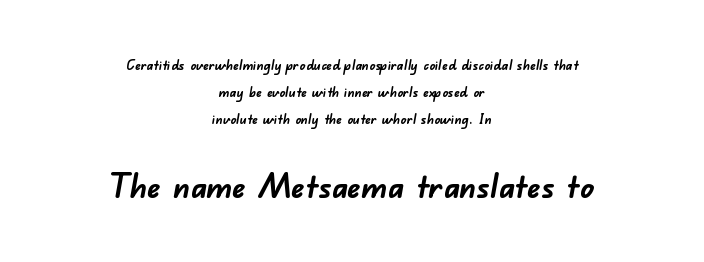
Q: Is the text bold? A: Yes.
Q: Is the typeface a serif or a sans-serif typeface? A: Sans-serif.
Q: Is the text underlined? A: No.
Q: How is the paragraph aligned? A: Centered.
Q: Is the spacing between letters normal or unusually wide? A: Normal.
Q: Is the spacing between lines tight, normal or loose? A: Loose.
Q: Which block of text is set in a larger size, the first (top) or the second (bottom)? A: The second (bottom) one.
Q: Width (condensed, normal, or wide)? A: Normal.
Q: Stroke contrast? A: Low.
Q: x-height? A: Small.
Q: Monospaced? A: No.
